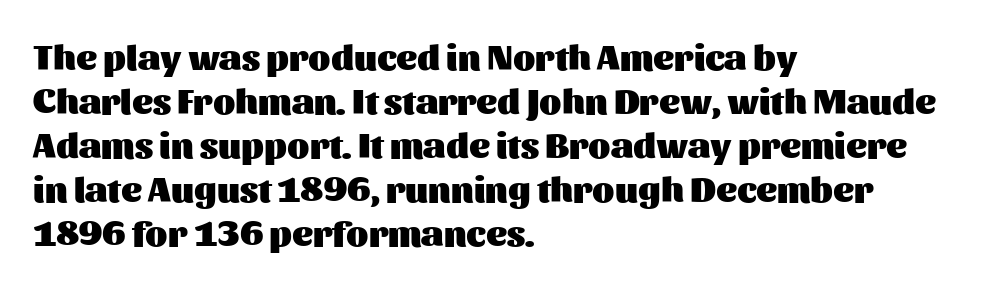
{"serif": "no", "italic": "no", "bold": "yes", "weight": "heavy", "width": "normal", "stroke_contrast": "medium", "x_height": "medium", "monospaced": "no", "underline": "no", "align": "left", "line_spacing_ratio": 1.22, "letter_spacing": "normal", "letter_spacing_em": 0.0, "glyph_px": 36}
